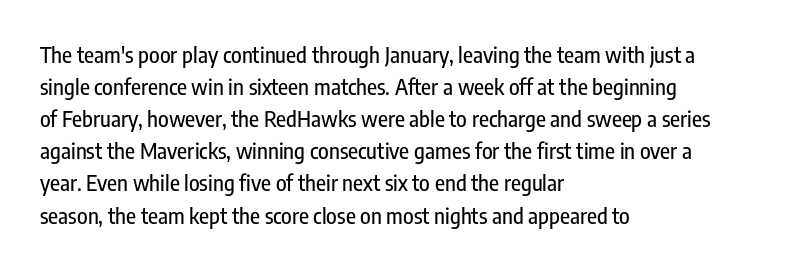
The image shows 22 px text type, upright; set left-aligned, normal line spacing (1.46x), normal letter spacing, not underlined.
